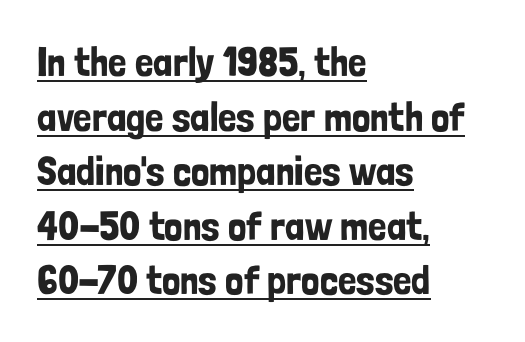
Grotesque or geometric, the face here clearly has no serifs. The setting favours the left margin, as ordinary paragraphs usually do. The letters advance in unequal steps, a hallmark of proportional type. The gaps between neighbouring characters are ordinary and unremarkable.
